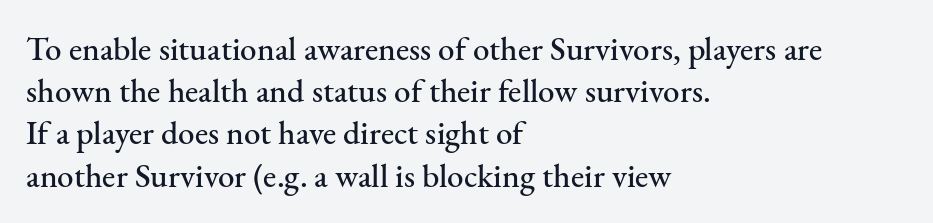
Q: Is the text italic (slanted)? A: No, it is upright.
Q: Is the typeface a serif or a sans-serif typeface? A: Serif.
Q: Is the text underlined? A: No.
Q: How is the paragraph aligned? A: Left-aligned.
Q: Is the spacing between letters normal or unusually wide? A: Normal.
Q: Is the spacing between lines tight, normal or loose? A: Normal.
Q: Width (condensed, normal, or wide)? A: Normal.
Q: Stroke contrast? A: Medium.
Q: x-height? A: Small.
Q: Monospaced? A: No.
